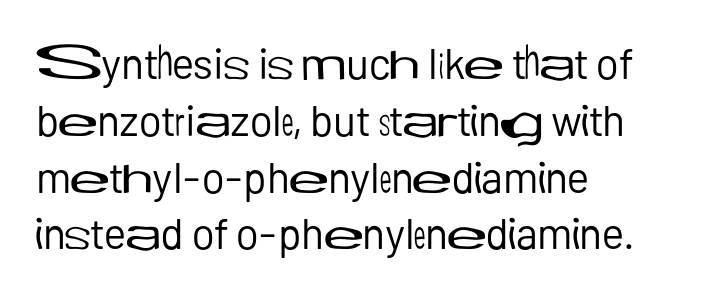
Q: Is the text bold? A: No.
Q: Is the text italic (slanted)? A: No, it is upright.
Q: Is the typeface a serif or a sans-serif typeface? A: Sans-serif.
Q: Is the text underlined? A: No.
Q: How is the paragraph aligned? A: Left-aligned.
Q: Is the spacing between letters normal or unusually wide? A: Normal.
Q: Is the spacing between lines tight, normal or loose? A: Normal.
Q: Width (condensed, normal, or wide)? A: Normal.
Q: Stroke contrast? A: Low.
Q: x-height? A: Medium.
Q: Monospaced? A: No.
